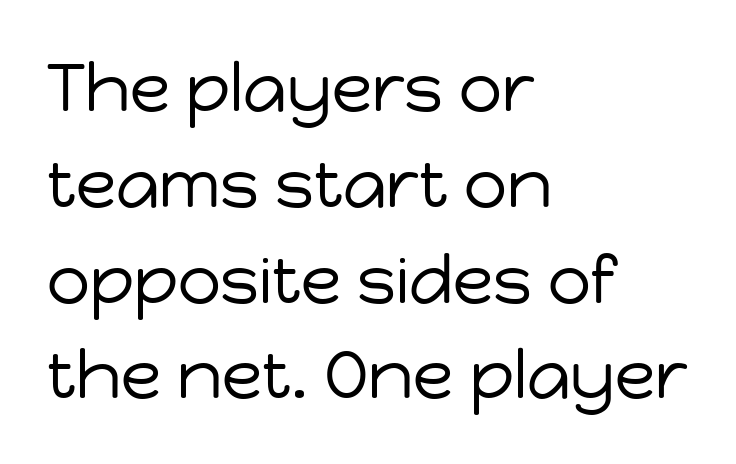
Horizontal bands of white between lines are of average thickness. Is this a fixed-width face? No — the glyphs have proportional, varying widths. Compared with a centered layout, this one pins lines to the left instead. Font category for this specimen: sans-serif. Weight class: somewhere from thin through regular. Every stem runs plumb, perpendicular to the baseline.
